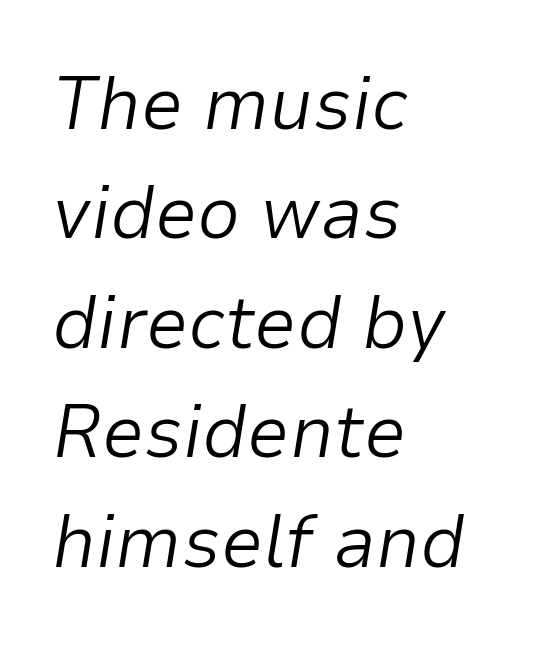
Q: Is the text bold? A: No.
Q: Is the text italic (slanted)? A: Yes, it leans right by about 9 degrees.
Q: Is the text underlined? A: No.
Q: How is the paragraph aligned? A: Left-aligned.
Q: Is the spacing between letters normal or unusually wide? A: Normal.
Q: Is the spacing between lines tight, normal or loose? A: Normal.
Q: Width (condensed, normal, or wide)? A: Normal.
Q: Stroke contrast? A: Low.
Q: x-height? A: Medium.
Q: Monospaced? A: No.
